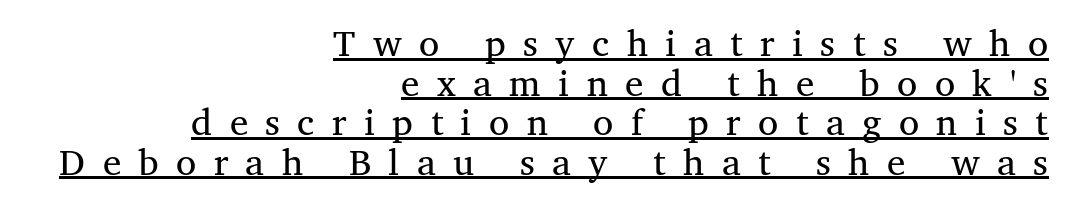
The letterforms stand isolated, each surrounded by extra space. Serifs: yes, visible at the terminals of the letterforms. Students, observe the line beneath the letters — that is underlining. Caption: face not bold, strokes unweighted. A typesetter would call this leading minimal, almost set solid. These lines stack with their right ends in a neat column.
